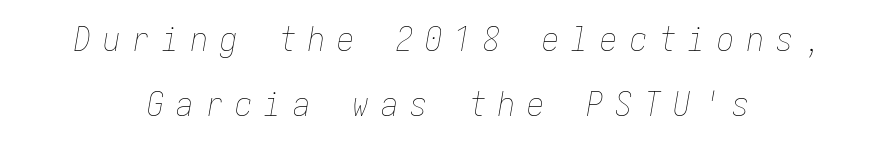
Is the block centered? Yes — each line is placed symmetrically about the middle. Plain, unruled lines of type. Caption: expanded tracking, letters set apart. Caption: face not bold, strokes unweighted.
